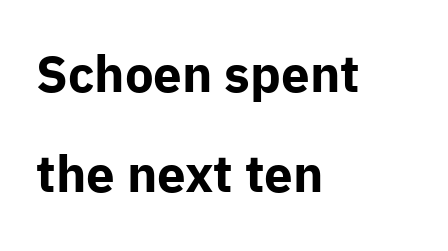
Q: Is the text bold? A: Yes.
Q: Is the text italic (slanted)? A: No, it is upright.
Q: Is the typeface a serif or a sans-serif typeface? A: Sans-serif.
Q: Is the text underlined? A: No.
Q: How is the paragraph aligned? A: Left-aligned.
Q: Is the spacing between letters normal or unusually wide? A: Normal.
Q: Is the spacing between lines tight, normal or loose? A: Loose.
Q: Width (condensed, normal, or wide)? A: Normal.
Q: Stroke contrast? A: Low.
Q: x-height? A: Medium.
Q: Monospaced? A: No.
